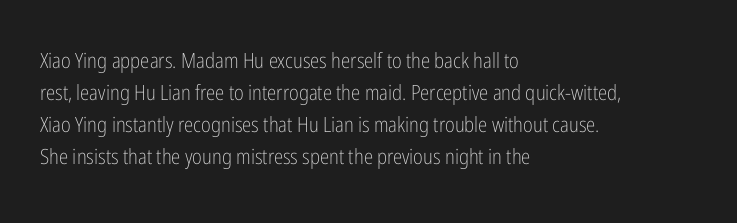
The image shows 21 px text type, upright; set left-aligned, normal line spacing (1.52x), normal letter spacing, not underlined.
